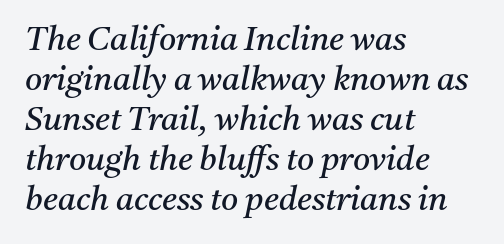
Q: Is the text bold? A: No.
Q: Is the text italic (slanted)? A: Yes, it leans right by about 11 degrees.
Q: Is the typeface a serif or a sans-serif typeface? A: Serif.
Q: Is the text underlined? A: No.
Q: How is the paragraph aligned? A: Left-aligned.
Q: Is the spacing between letters normal or unusually wide? A: Normal.
Q: Width (condensed, normal, or wide)? A: Normal.
Q: Stroke contrast? A: Medium.
Q: x-height? A: Medium.
Q: Monospaced? A: No.
